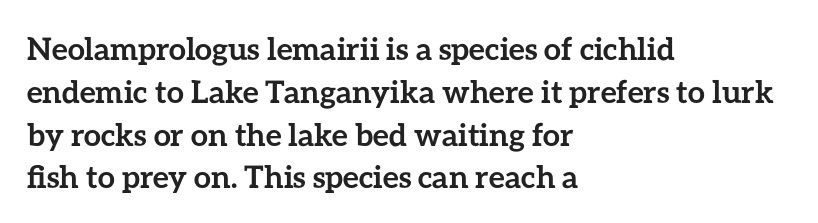
The axis of the letterforms is exactly vertical. Note the varied advance widths — an 'i' is clearly narrower than an 'm'. No extra tracking has been applied to these lines. I'd describe the lettering as bold — thick and assertive.
